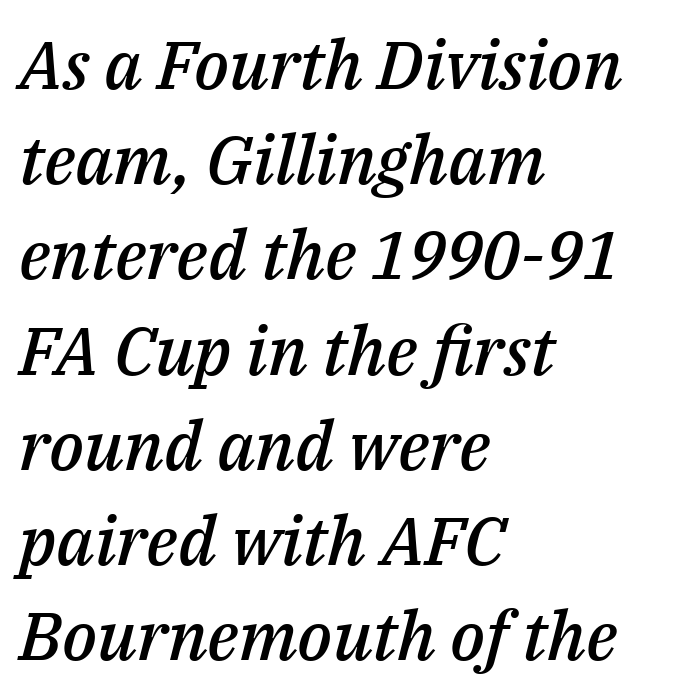
The image shows 68 px semibold type, italic (leaning right); set left-aligned, normal line spacing (1.4x), normal letter spacing, not underlined; medium stroke contrast and a medium x-height.
